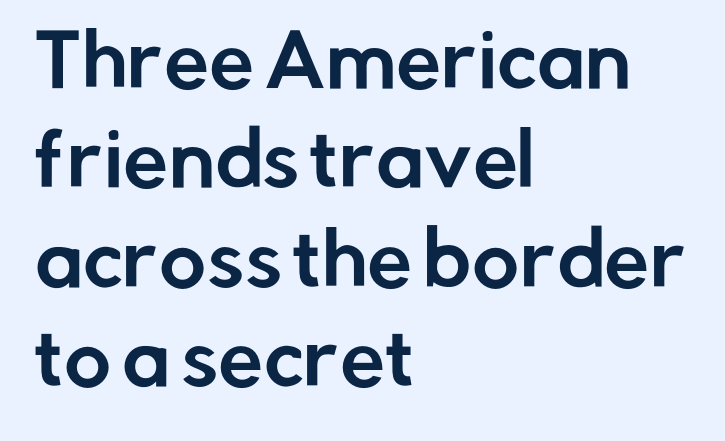
{"serif": "no", "italic": "no", "width": "normal", "stroke_contrast": "low", "x_height": "medium", "monospaced": "no", "underline": "no", "align": "left", "line_spacing": "normal", "line_spacing_ratio": 1.38, "letter_spacing": "normal", "letter_spacing_em": 0.0, "glyph_px": 72}
